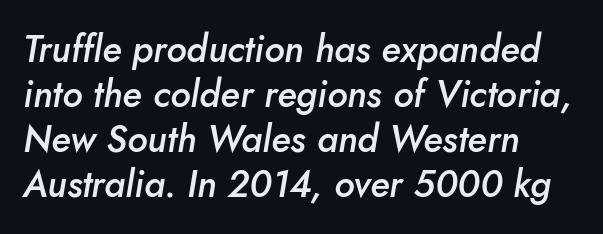
Leftover space on each line is placed entirely after the last word. How are the letters spaced? Ordinarily, with no added tracking. The face used here is a semibold: visibly heavier than regular, lighter than bold. Check under the words: just untouched page. The rendering uses natural spacing where letterforms have individual widths.
